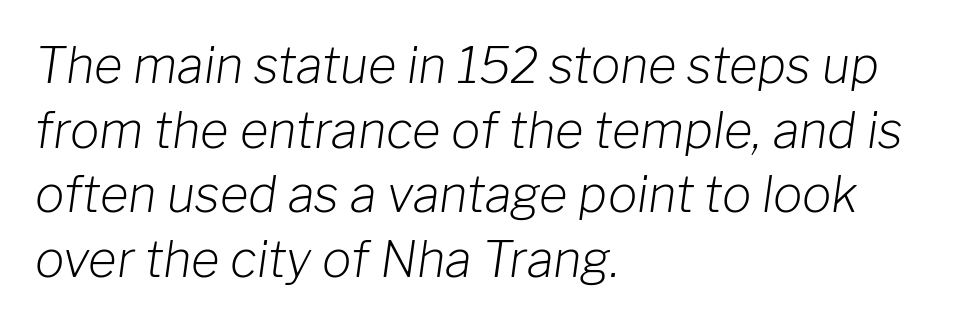
The image shows 49 px light type, italic (leaning right); set left-aligned, normal line spacing (1.32x), normal letter spacing, not underlined; low stroke contrast and a medium x-height.
